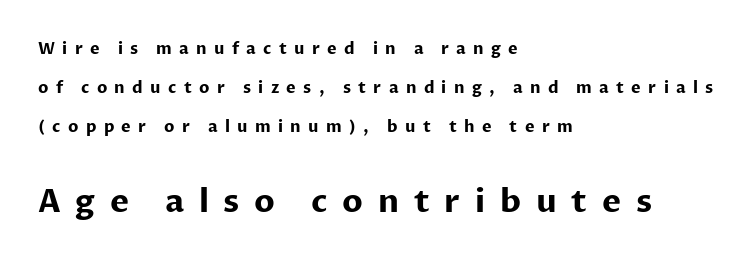
Upright lettering throughout. In this sample the second text group is rendered at the bigger scale. The sample has been set heavy, in full bold. The words here are not underlined. Rows of type keep a wide berth in the vertical direction. The passage shown has open, widely tracked lettering throughout.
